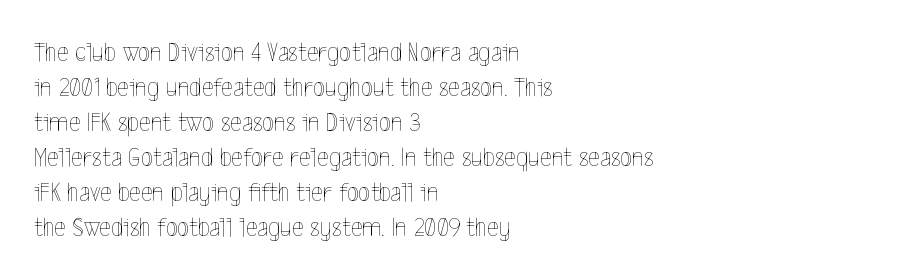
The image shows 28 px thin, condensed type, upright; set left-aligned, normal line spacing (1.25x), normal letter spacing, not underlined; a medium x-height.
